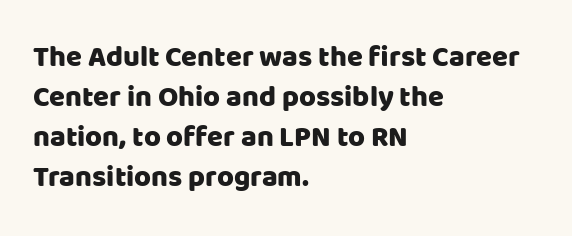
Q: Is the text italic (slanted)? A: No, it is upright.
Q: Is the typeface a serif or a sans-serif typeface? A: Sans-serif.
Q: Is the text underlined? A: No.
Q: How is the paragraph aligned? A: Left-aligned.
Q: Is the spacing between letters normal or unusually wide? A: Normal.
Q: Is the spacing between lines tight, normal or loose? A: Normal.
Q: Width (condensed, normal, or wide)? A: Normal.
Q: Stroke contrast? A: Low.
Q: x-height? A: Large.
Q: Monospaced? A: No.
